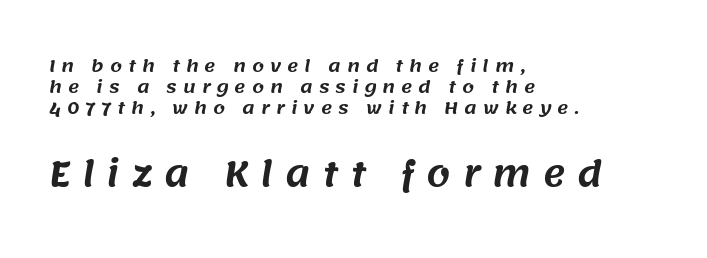
{"serif": "no", "width": "normal", "stroke_contrast": "medium", "x_height": "large", "monospaced": "no", "underline": "no", "align": "left", "line_spacing": "normal", "line_spacing_ratio": 1.25, "letter_spacing": "wide", "letter_spacing_em": 0.35, "larger_block": "second", "size_ratio": 2.0, "glyph_px": 34}
